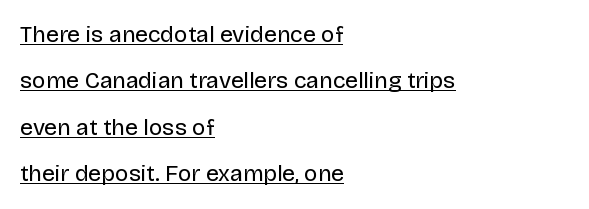
The image shows 23 px text type, upright; set left-aligned, loose line spacing (2.02x), normal letter spacing, underlined.
